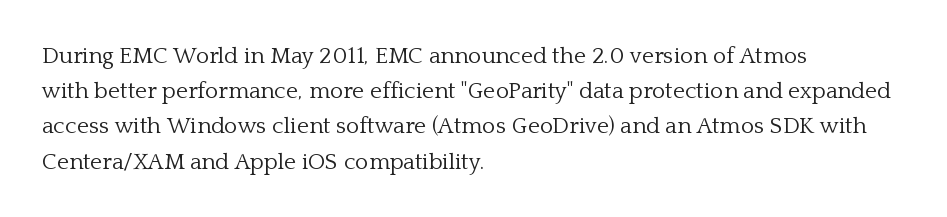
A typesetter would call this leading conventional body-copy spacing. Casual observation: everything's shoved over to the left. Counters stay open thanks to moderate or lighter strokes. The lettering stays uniformly vertical, giving the passage a roman look. No extra tracking has been applied to these lines. The gap between lines stays unmarked.
